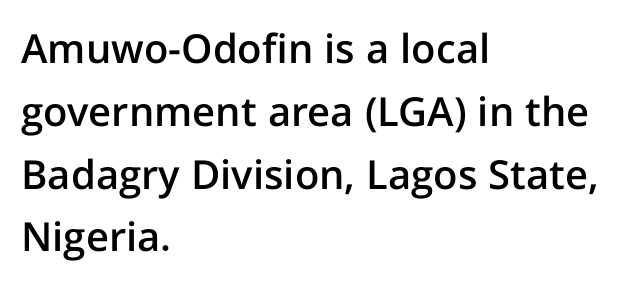
The passage shown is not underscored anywhere. Here the designer chose a conventional face with non-uniform glyph widths. Left-aligned paragraph, ragged on the right. Nobody touched the tracking dial on this one. Classification — sans serif. Every character sits straight up, as roman type does.
